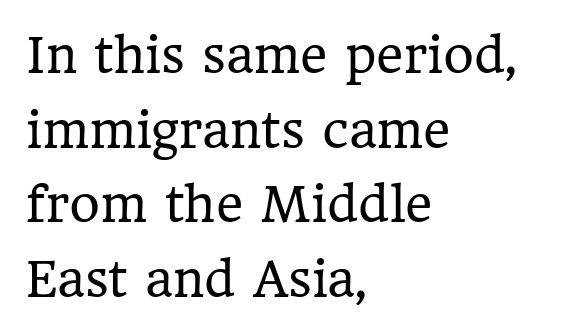
This sample uses a serif face. The strip under each line holds only bare page. The lettering stays uniformly vertical, giving the passage a roman look. Whoever set this chose a conventional vertical rhythm. These lines are set flush left with a ragged right edge. In terms of letterspacing, this is plain default setting.
